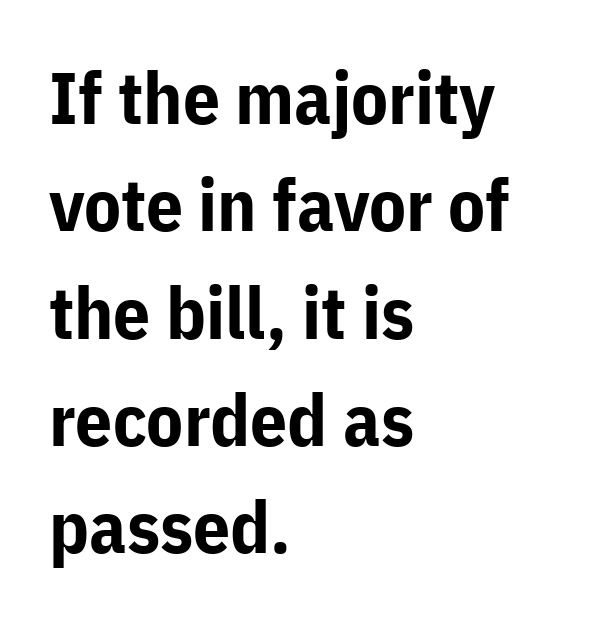
{"serif": "no", "italic": "no", "bold": "yes", "weight": "bold", "width": "normal", "stroke_contrast": "low", "x_height": "medium", "monospaced": "no", "underline": "no", "align": "left", "line_spacing": "normal", "line_spacing_ratio": 1.47, "letter_spacing": "normal", "letter_spacing_em": 0.0, "glyph_px": 73}
